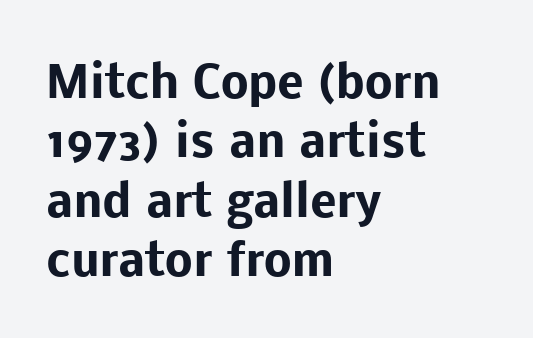
Bare-footed words on every line. The rendering keeps characters at their native spacing. A student would call this left alignment; a typographer would say flush left, rag right. Type style note: lacks serifs.
